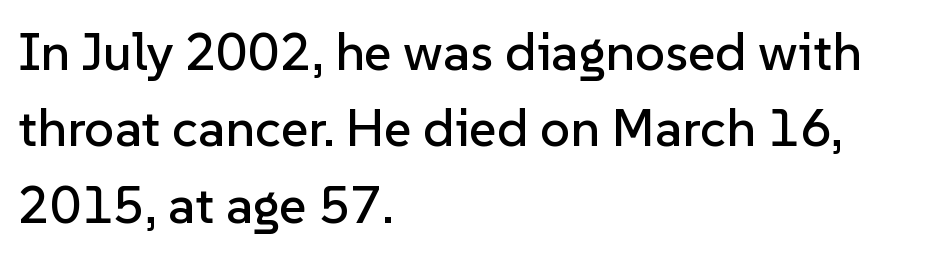
{"serif": "no", "italic": "no", "width": "normal", "stroke_contrast": "low", "x_height": "medium", "monospaced": "no", "underline": "no", "align": "left", "line_spacing": "normal", "line_spacing_ratio": 1.44, "letter_spacing": "normal", "letter_spacing_em": 0.0, "glyph_px": 53}
